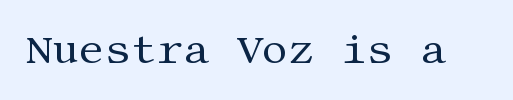
{"serif": "yes", "italic": "no", "bold": "no", "weight": "regular", "width": "normal", "stroke_contrast": "medium", "x_height": "large", "underline": "no", "letter_spacing": "normal", "letter_spacing_em": 0.0, "glyph_px": 41}
